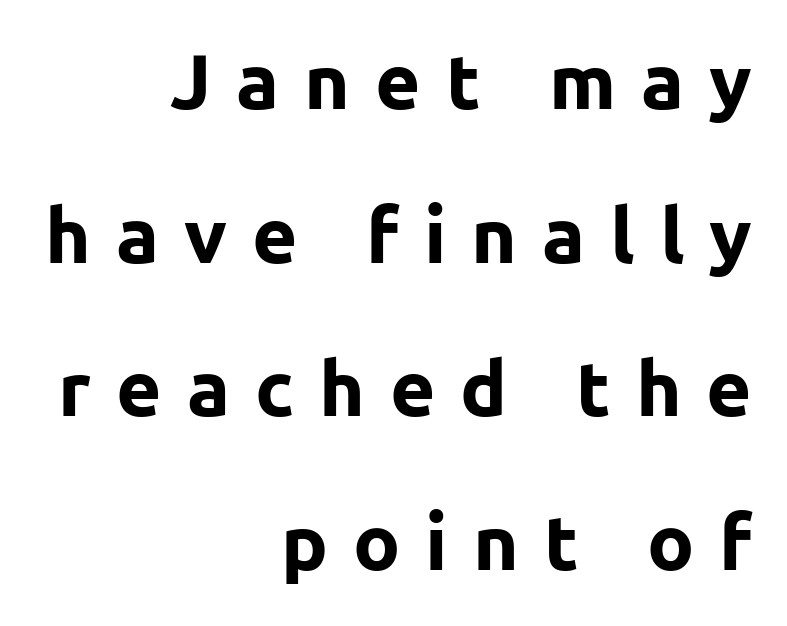
Q: Is the text bold? A: Yes.
Q: Is the text italic (slanted)? A: No, it is upright.
Q: Is the typeface a serif or a sans-serif typeface? A: Sans-serif.
Q: Is the text underlined? A: No.
Q: How is the paragraph aligned? A: Right-aligned.
Q: Is the spacing between letters normal or unusually wide? A: Unusually wide.
Q: Is the spacing between lines tight, normal or loose? A: Loose.
Q: Width (condensed, normal, or wide)? A: Normal.
Q: Stroke contrast? A: Low.
Q: x-height? A: Medium.
Q: Monospaced? A: No.
